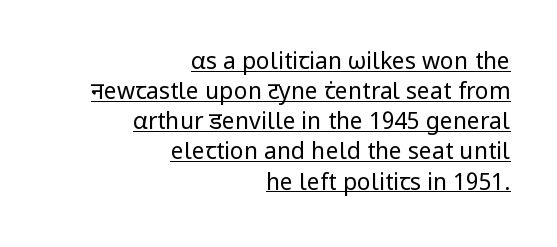
{"italic": "no", "bold": "no", "underline": "yes", "align": "right", "line_spacing": "normal", "line_spacing_ratio": 1.31, "letter_spacing": "normal", "letter_spacing_em": 0.0, "glyph_px": 23}
